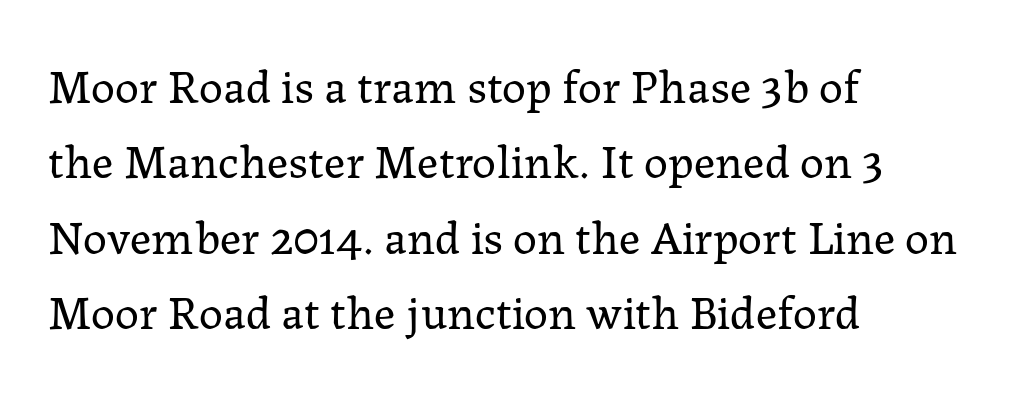
Q: Is the text bold? A: No.
Q: Is the text italic (slanted)? A: No, it is upright.
Q: Is the typeface a serif or a sans-serif typeface? A: Serif.
Q: Is the text underlined? A: No.
Q: How is the paragraph aligned? A: Left-aligned.
Q: Is the spacing between letters normal or unusually wide? A: Normal.
Q: Is the spacing between lines tight, normal or loose? A: Normal.
Q: Width (condensed, normal, or wide)? A: Normal.
Q: Stroke contrast? A: Low.
Q: x-height? A: Medium.
Q: Monospaced? A: No.
